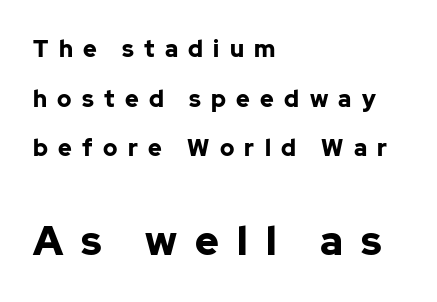
Nothing sits at the stroke ends, so this counts as sans-serif. The compositor pushed each line to the left boundary. A roman cut, with each character standing at attention. You could not count columns in this text — the font is proportionally spaced. Check the space under the baseline: it is left empty.
